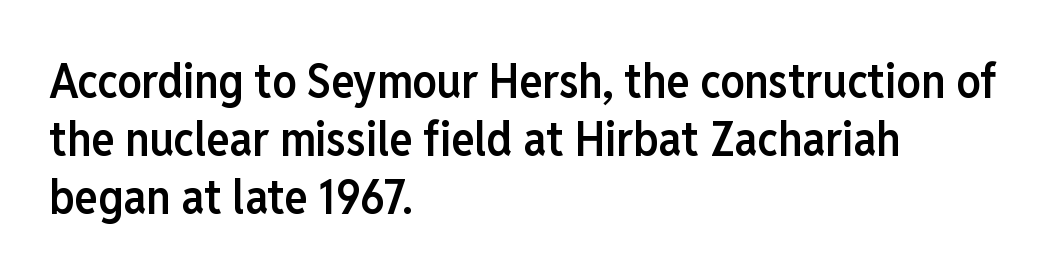
The image shows 48 px semibold, condensed sans-serif type, upright; set left-aligned, line spacing 1.21x, normal letter spacing, not underlined; low stroke contrast and a medium x-height.
